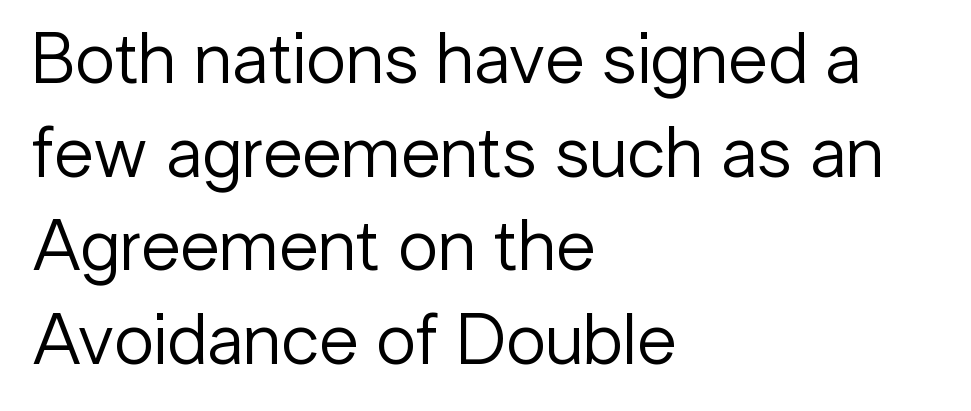
{"serif": "no", "italic": "no", "bold": "no", "weight": "regular", "width": "normal", "stroke_contrast": "low", "x_height": "medium", "monospaced": "no", "underline": "no", "align": "left", "line_spacing": "normal", "line_spacing_ratio": 1.3, "letter_spacing": "normal", "letter_spacing_em": 0.0, "glyph_px": 72}
